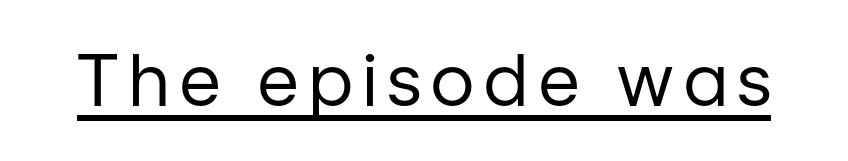
Q: Is the text bold? A: No.
Q: Is the text italic (slanted)? A: No, it is upright.
Q: Is the typeface a serif or a sans-serif typeface? A: Sans-serif.
Q: Is the text underlined? A: Yes.
Q: Width (condensed, normal, or wide)? A: Normal.
Q: Stroke contrast? A: Low.
Q: x-height? A: Medium.
Q: Monospaced? A: No.
